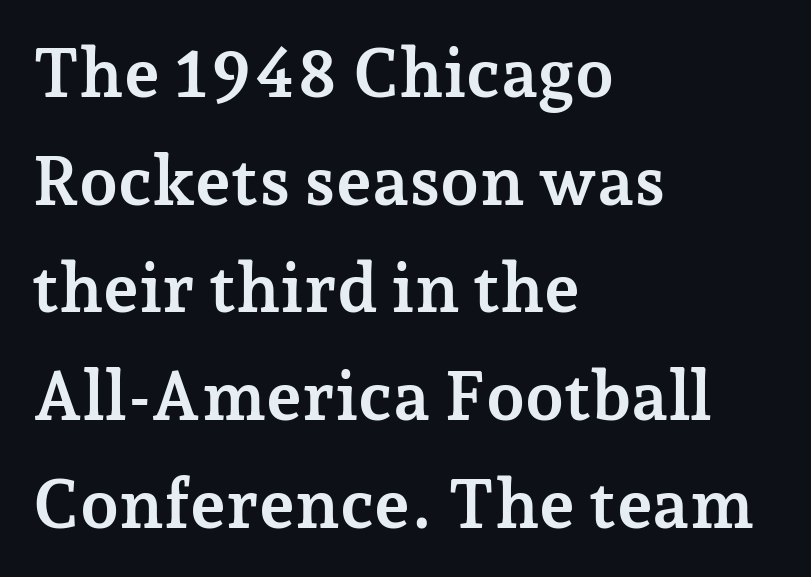
Q: Is the text bold? A: Yes.
Q: Is the text italic (slanted)? A: No, it is upright.
Q: Is the typeface a serif or a sans-serif typeface? A: Serif.
Q: Is the text underlined? A: No.
Q: How is the paragraph aligned? A: Left-aligned.
Q: Is the spacing between letters normal or unusually wide? A: Normal.
Q: Is the spacing between lines tight, normal or loose? A: Normal.
Q: Width (condensed, normal, or wide)? A: Normal.
Q: Stroke contrast? A: Low.
Q: x-height? A: Medium.
Q: Monospaced? A: No.
